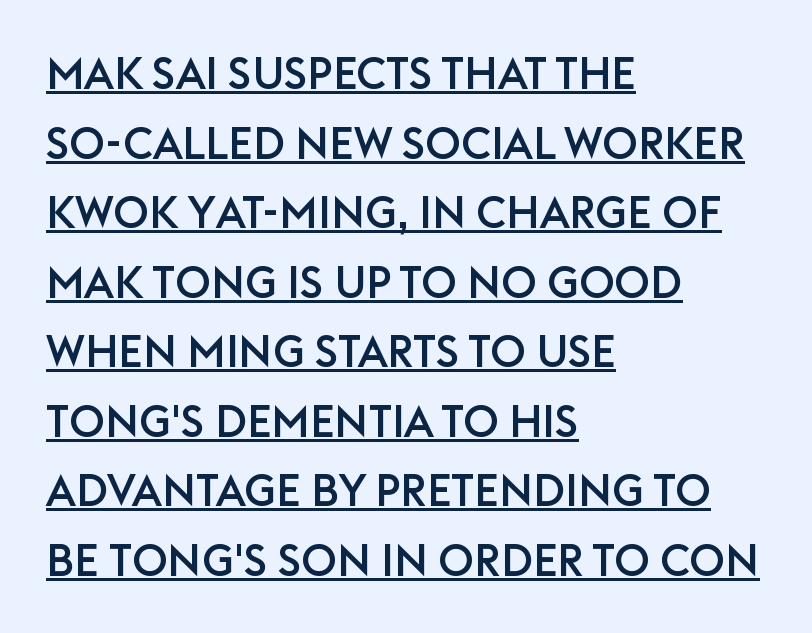
Q: Is the text italic (slanted)? A: No, it is upright.
Q: Is the typeface a serif or a sans-serif typeface? A: Sans-serif.
Q: Is the text underlined? A: Yes.
Q: How is the paragraph aligned? A: Left-aligned.
Q: Is the spacing between letters normal or unusually wide? A: Normal.
Q: Is the spacing between lines tight, normal or loose? A: Normal.
Q: Width (condensed, normal, or wide)? A: Normal.
Q: Stroke contrast? A: Low.
Q: x-height? A: Large.
Q: Monospaced? A: No.
